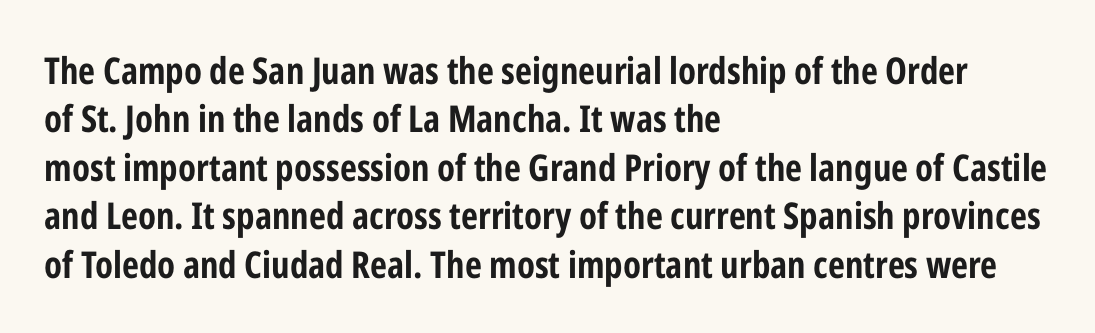
{"serif": "no", "italic": "no", "bold": "yes", "weight": "bold", "width": "condensed", "stroke_contrast": "low", "x_height": "medium", "monospaced": "no", "underline": "no", "align": "left", "line_spacing": "normal", "line_spacing_ratio": 1.31, "letter_spacing": "normal", "letter_spacing_em": 0.0, "glyph_px": 37}
